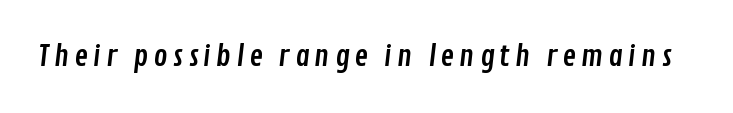
Q: Is the typeface a serif or a sans-serif typeface? A: Sans-serif.
Q: Is the text underlined? A: No.
Q: Width (condensed, normal, or wide)? A: Condensed.
Q: Stroke contrast? A: Low.
Q: x-height? A: Medium.
Q: Monospaced? A: No.
